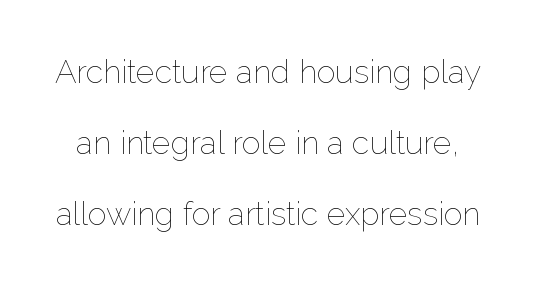
{"italic": "no", "bold": "no", "weight": "thin", "width": "normal", "stroke_contrast": "low", "x_height": "medium", "monospaced": "no", "underline": "no", "line_spacing": "loose", "line_spacing_ratio": 2.22, "letter_spacing": "normal", "letter_spacing_em": 0.0, "glyph_px": 32}
